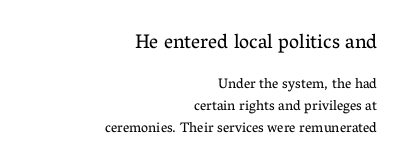
These two chunks differ in scale, with the top chunk taking the larger measure. The font is comparable to plain body text, perhaps lighter. These lines were composed using upright roman letters. A normal amount of white space separates one row of letters from the next. Plain, unruled lines of type.
